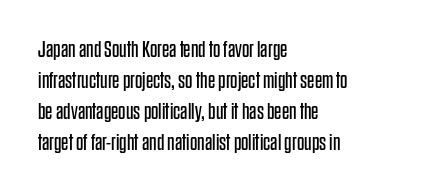
The image shows 23 px text type, upright; set left-aligned, normal line spacing (1.35x), normal letter spacing, not underlined.
